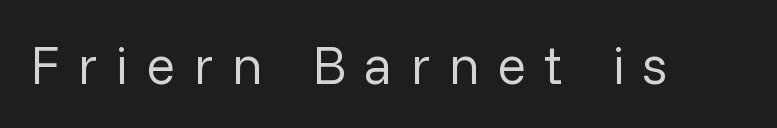
{"serif": "no", "italic": "no", "bold": "no", "weight": "regular", "width": "normal", "stroke_contrast": "low", "x_height": "medium", "monospaced": "no", "underline": "no", "letter_spacing": "wide", "letter_spacing_em": 0.33, "glyph_px": 54}
